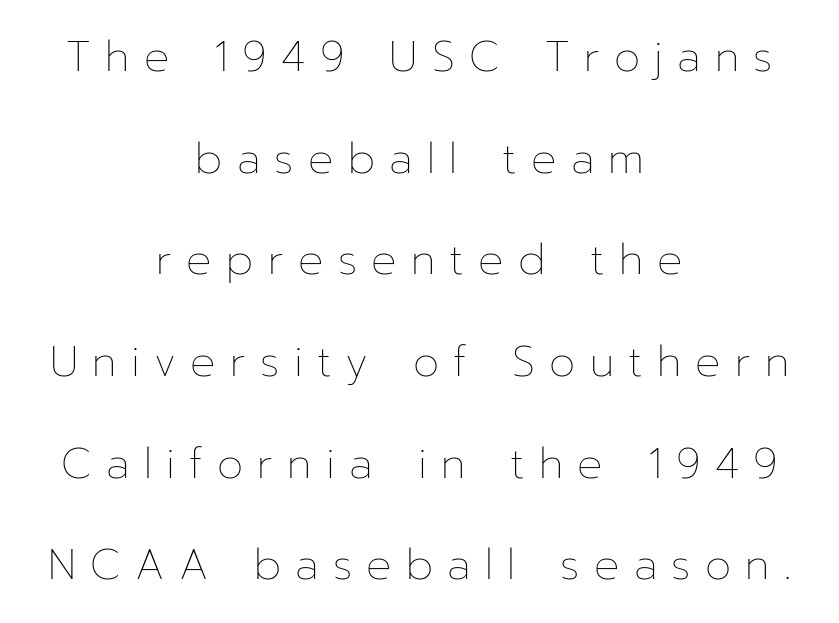
Q: Is the text bold? A: No.
Q: Is the text italic (slanted)? A: No, it is upright.
Q: Is the text underlined? A: No.
Q: How is the paragraph aligned? A: Centered.
Q: Is the spacing between letters normal or unusually wide? A: Unusually wide.
Q: Is the spacing between lines tight, normal or loose? A: Loose.
Q: Width (condensed, normal, or wide)? A: Normal.
Q: Stroke contrast? A: Low.
Q: x-height? A: Medium.
Q: Monospaced? A: No.
